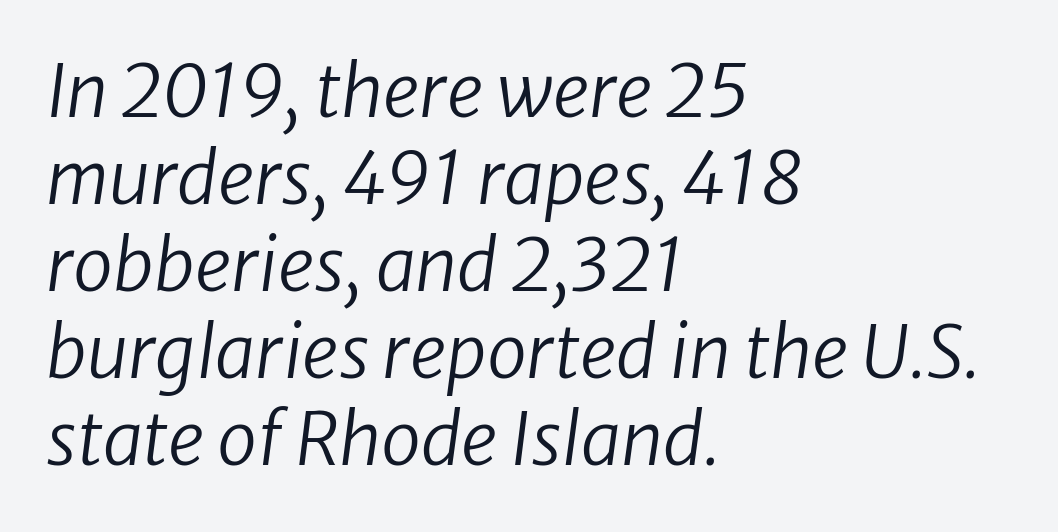
{"italic": "yes", "lean": "right", "slant_degrees": 8, "bold": "no", "weight": "regular", "width": "normal", "stroke_contrast": "low", "x_height": "medium", "monospaced": "no", "underline": "no", "align": "left", "line_spacing_ratio": 1.21, "letter_spacing": "normal", "letter_spacing_em": 0.0, "glyph_px": 72}
